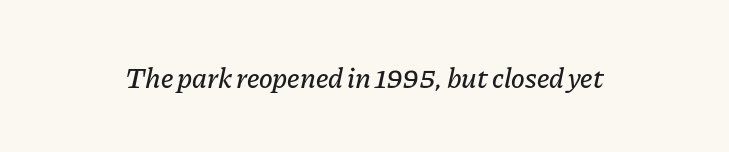
Every character sits at an angle, as italics do. Bare-footed words on every line. Each letter keeps its own natural width here, so spacing adapts to shape. The passage shown has conventional tracking throughout.
